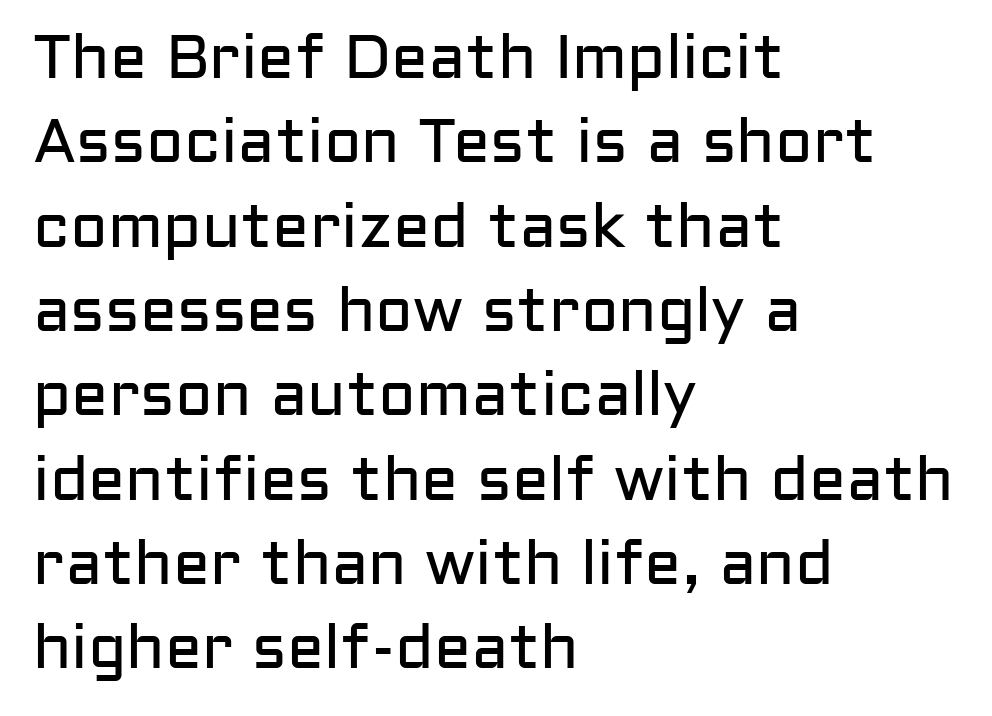
Observe the absence of serifs on each vertical stroke in this sample. Ink coverage per letter is moderate at most. Is this a fixed-width face? No — the glyphs have proportional, varying widths. Where is the straight margin? On the left. A normal amount of white space separates one row of letters from the next.
